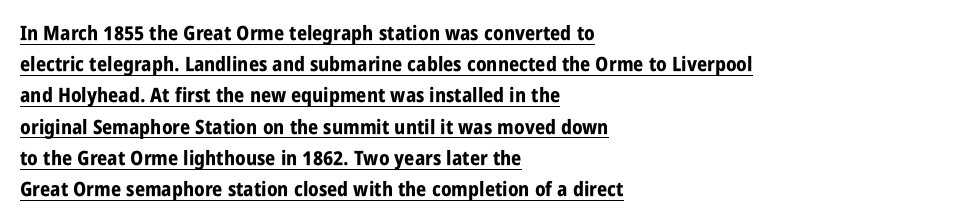
The image shows 20 px bold type, upright; set left-aligned, normal line spacing (1.56x), normal letter spacing, underlined.
